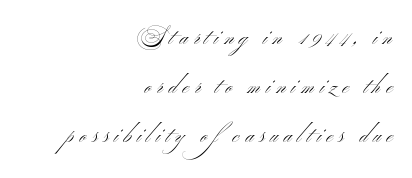
{"bold": "no", "underline": "no", "align": "right", "line_spacing": "loose", "line_spacing_ratio": 2.22, "letter_spacing": "wide", "letter_spacing_em": 0.27, "glyph_px": 22}
